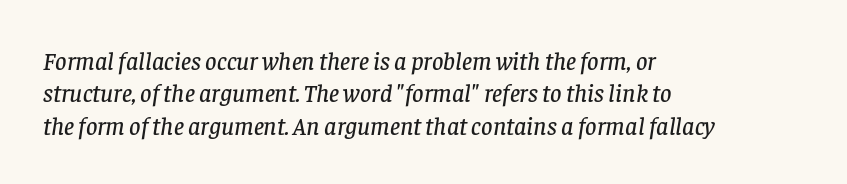
The image shows 25 px text type, italic (leaning right); set left-aligned, normal line spacing (1.3x), normal letter spacing, not underlined.
